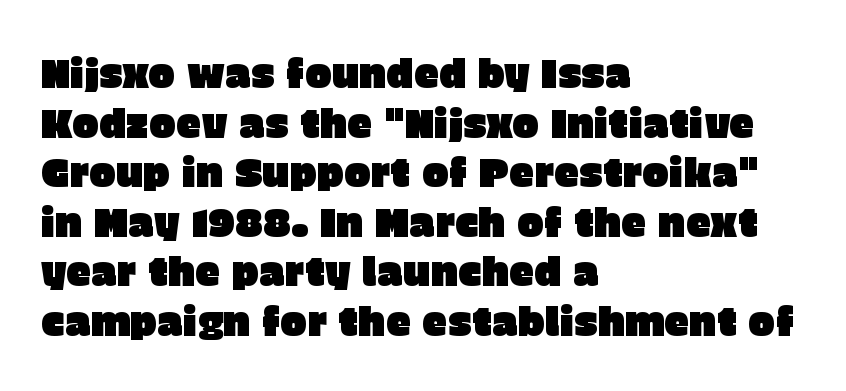
The letters advance in unequal steps, a hallmark of proportional type. Each line starts at the same left margin while the right side varies. Just letters on the line, the space beneath them empty. Glyph-to-glyph distance matches everyday printed text. The font's upright variant was chosen for this text. The letters carry no serifs — their stems end cleanly without finishing strokes.
